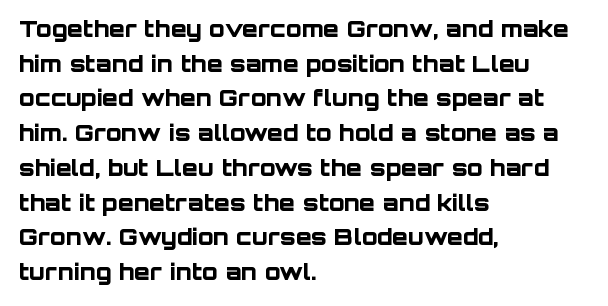
Every stem runs plumb, perpendicular to the baseline. The typesetting leans heavy: a genuine bold. Anything drawn beneath the words? Only blank space. The paragraph shown leans on its left margin. In terms of letterspacing, this is plain default setting. The space between consecutive lines is moderate.
